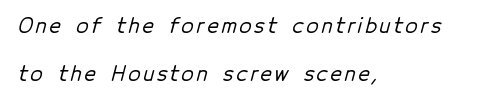
Quick note: underline off. Teacher's note: observe the even left margin — that is flush-left alignment. Successive baselines arrive slowly, with a big drop between each.
